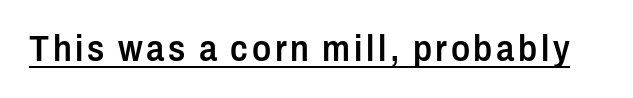
{"serif": "no", "italic": "no", "bold": "semi", "weight": "semibold", "width": "condensed", "stroke_contrast": "low", "x_height": "medium", "monospaced": "no", "underline": "yes", "glyph_px": 36}
